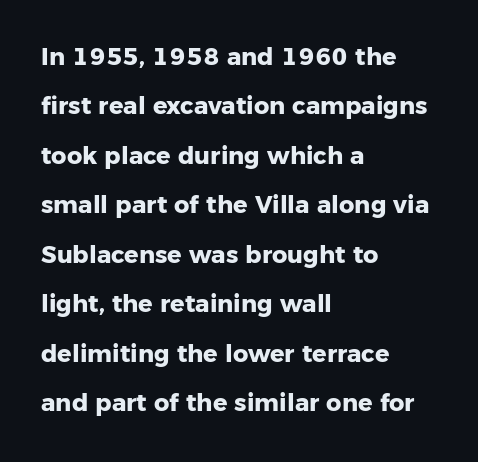
The image shows 24 px bold type, upright; set left-aligned, loose line spacing (2.06x), normal letter spacing, not underlined.
